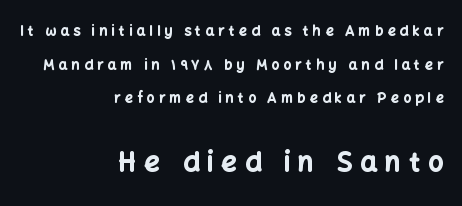
Q: Is the text bold? A: Yes.
Q: Is the text italic (slanted)? A: No, it is upright.
Q: Is the text underlined? A: No.
Q: How is the paragraph aligned? A: Right-aligned.
Q: Is the spacing between letters normal or unusually wide? A: Unusually wide.
Q: Is the spacing between lines tight, normal or loose? A: Loose.
Q: Which block of text is set in a larger size, the first (top) or the second (bottom)? A: The second (bottom) one.
